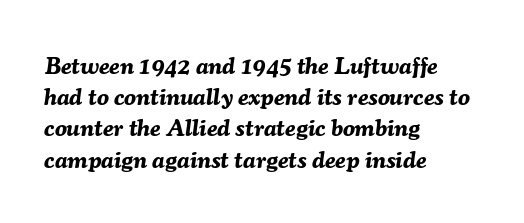
What weight is shown? A full bold with thick strokes. Tracking here is standard; glyphs follow each other at the usual distance. Teacher's note: observe the even left margin — that is flush-left alignment. Would a proofreader flag this as italicized? Yes. The passage shown is not underscored anywhere.
